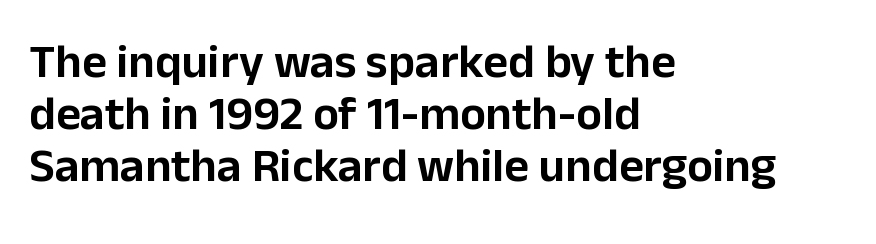
{"serif": "no", "italic": "no", "width": "normal", "stroke_contrast": "low", "x_height": "medium", "monospaced": "no", "underline": "no", "align": "left", "line_spacing": "tight", "line_spacing_ratio": 1.08, "letter_spacing": "normal", "letter_spacing_em": 0.0, "glyph_px": 48}
